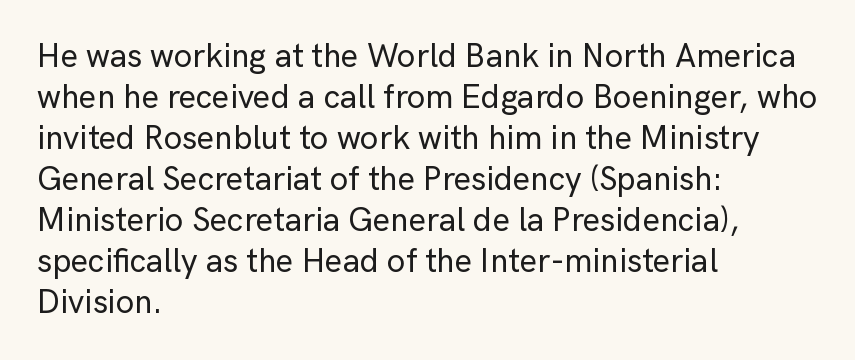
The glyphs in this specimen are sans serif. A typesetter would call this proportional, since set widths differ per character. Every character sits straight up, as roman type does. A student would call this left alignment; a typographer would say flush left, rag right.
